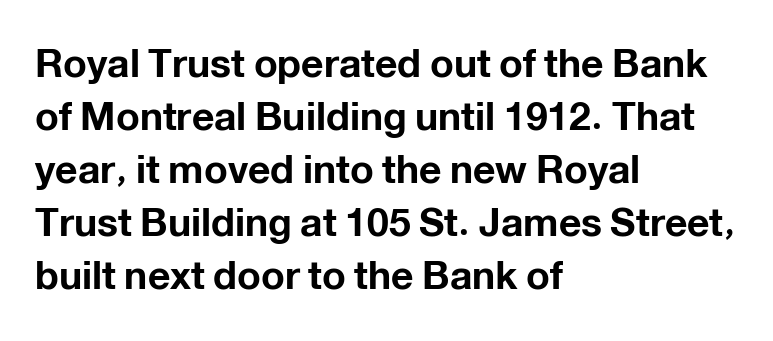
Q: Is the text bold? A: Yes.
Q: Is the text italic (slanted)? A: No, it is upright.
Q: Is the typeface a serif or a sans-serif typeface? A: Sans-serif.
Q: Is the text underlined? A: No.
Q: How is the paragraph aligned? A: Left-aligned.
Q: Is the spacing between letters normal or unusually wide? A: Normal.
Q: Is the spacing between lines tight, normal or loose? A: Normal.
Q: Width (condensed, normal, or wide)? A: Normal.
Q: Stroke contrast? A: Low.
Q: x-height? A: Medium.
Q: Monospaced? A: No.
